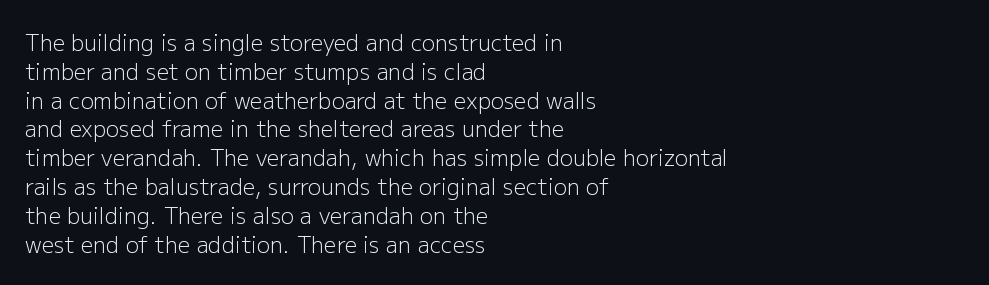
Q: Is the text bold? A: No.
Q: Is the text italic (slanted)? A: No, it is upright.
Q: Is the text underlined? A: No.
Q: How is the paragraph aligned? A: Left-aligned.
Q: Is the spacing between letters normal or unusually wide? A: Normal.
Q: Is the spacing between lines tight, normal or loose? A: Normal.
